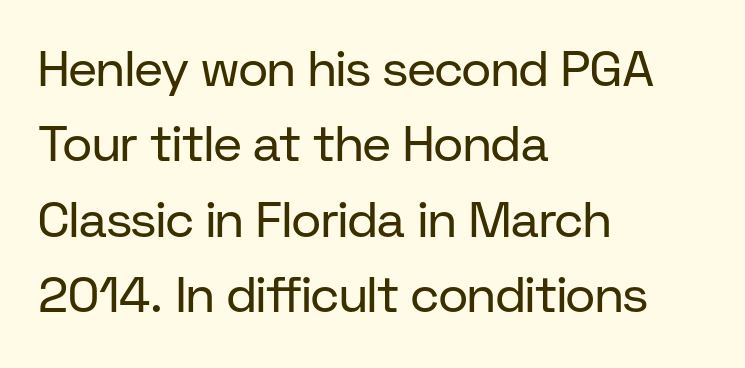
The type family on display is of the sans-serif kind. Quick note: underline off. Here the designer chose a conventional face with non-uniform glyph widths. Weight: not bold — regular or lighter. A typesetter would call this leading conventional body-copy spacing. A student would call this left alignment; a typographer would say flush left, rag right.
